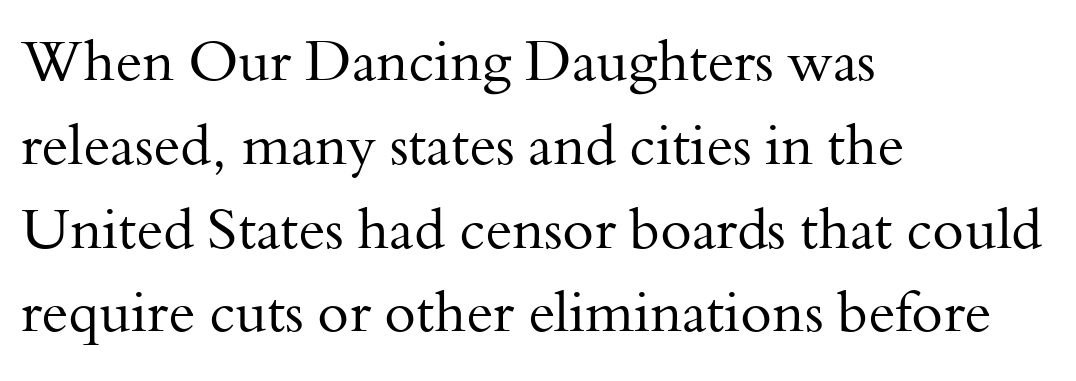
{"serif": "yes", "italic": "no", "bold": "no", "weight": "regular", "width": "normal", "stroke_contrast": "medium", "x_height": "small", "monospaced": "no", "underline": "no", "align": "left", "line_spacing": "normal", "line_spacing_ratio": 1.47, "letter_spacing": "normal", "letter_spacing_em": 0.0, "glyph_px": 57}
